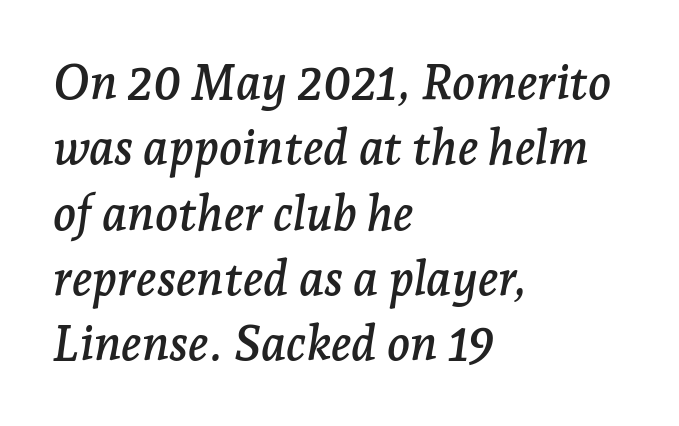
{"serif": "yes", "italic": "yes", "lean": "right", "slant_degrees": 7, "width": "normal", "stroke_contrast": "low", "x_height": "medium", "monospaced": "no", "underline": "no", "align": "left", "line_spacing": "normal", "line_spacing_ratio": 1.36, "letter_spacing": "normal", "letter_spacing_em": 0.0, "glyph_px": 48}
